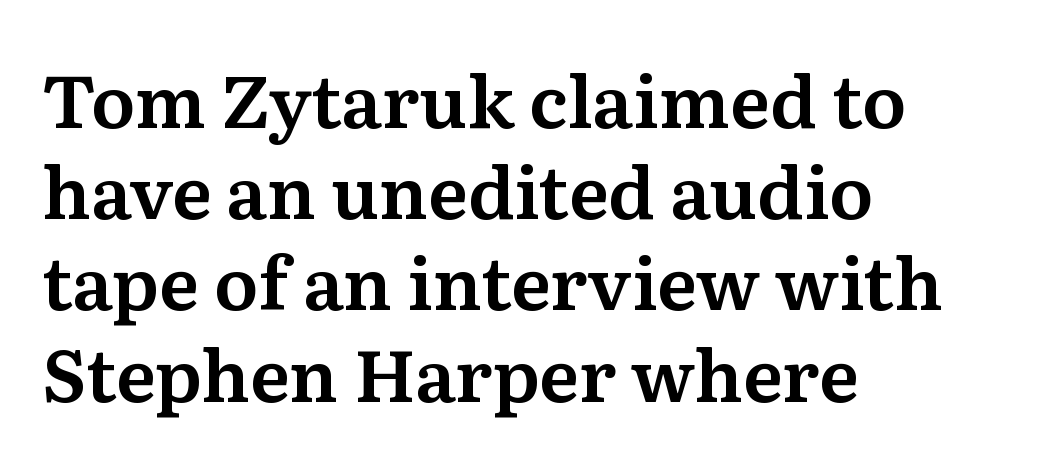
Glance below the letters and you will spot only blank space. Honestly, the row spacing looks completely unremarkable. A typesetter would label this face a serif. Think of a printed novel: that variable character pitch is what you see here. This is the regular roman posture of the typeface.
